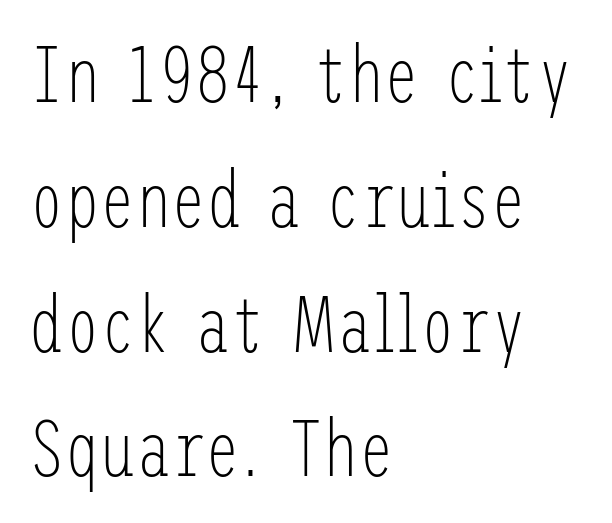
Q: Is the text bold? A: No.
Q: Is the text italic (slanted)? A: No, it is upright.
Q: Is the typeface a serif or a sans-serif typeface? A: Sans-serif.
Q: Is the text underlined? A: No.
Q: How is the paragraph aligned? A: Left-aligned.
Q: Is the spacing between letters normal or unusually wide? A: Normal.
Q: Is the spacing between lines tight, normal or loose? A: Normal.
Q: Width (condensed, normal, or wide)? A: Condensed.
Q: Stroke contrast? A: Low.
Q: x-height? A: Medium.
